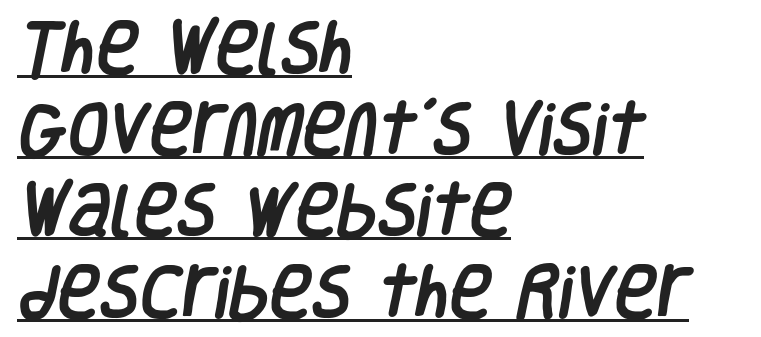
The image shows 58 px condensed sans-serif type; set left-aligned, normal line spacing (1.4x), normal letter spacing, underlined; low stroke contrast and a large x-height.
